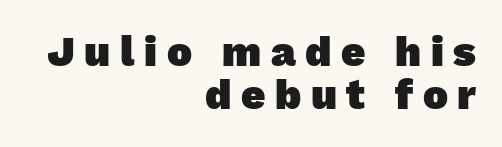
Q: Is the text bold? A: Yes.
Q: Is the typeface a serif or a sans-serif typeface? A: Sans-serif.
Q: Is the text underlined? A: No.
Q: How is the paragraph aligned? A: Right-aligned.
Q: Is the spacing between letters normal or unusually wide? A: Unusually wide.
Q: Is the spacing between lines tight, normal or loose? A: Tight.
Q: Width (condensed, normal, or wide)? A: Normal.
Q: Stroke contrast? A: Low.
Q: x-height? A: Medium.
Q: Monospaced? A: No.
